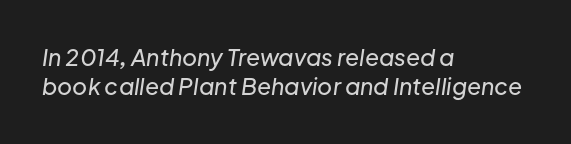
The designer left line spacing at the default. The rendering applies a slant to the glyphs. Casual observation: everything's shoved over to the left. No extra tracking has been applied to these lines. The gap between lines stays unmarked.
